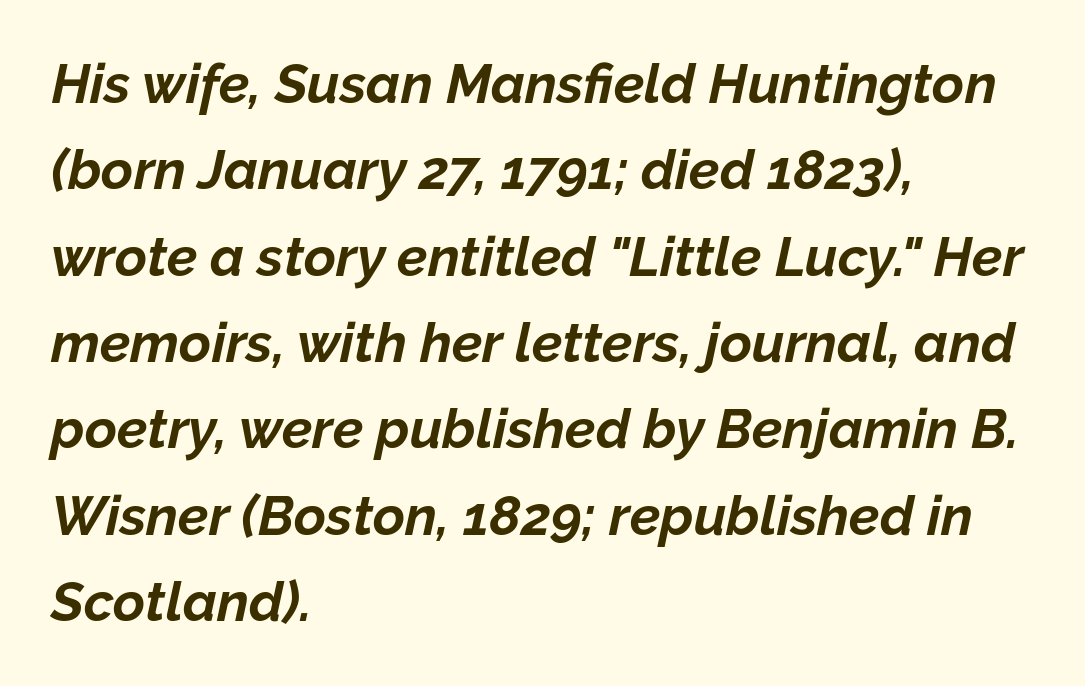
These lines keep a tight, regular rhythm from letter to letter. The typography opts for an oblique posture over an upright one. Here the designer chose a conventional face with non-uniform glyph widths. The rendering uses a moderate line-height, typical for paragraphs. The sample has been set heavy, in full bold.
